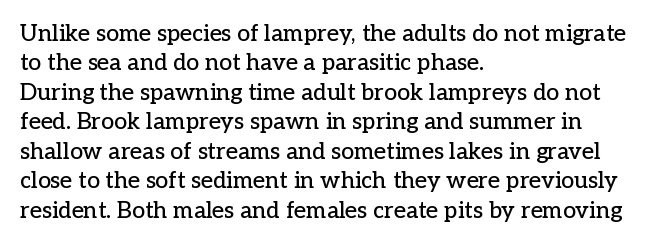
{"italic": "no", "underline": "no", "align": "left", "line_spacing": "normal", "line_spacing_ratio": 1.28, "letter_spacing": "normal", "letter_spacing_em": 0.0, "glyph_px": 23}
